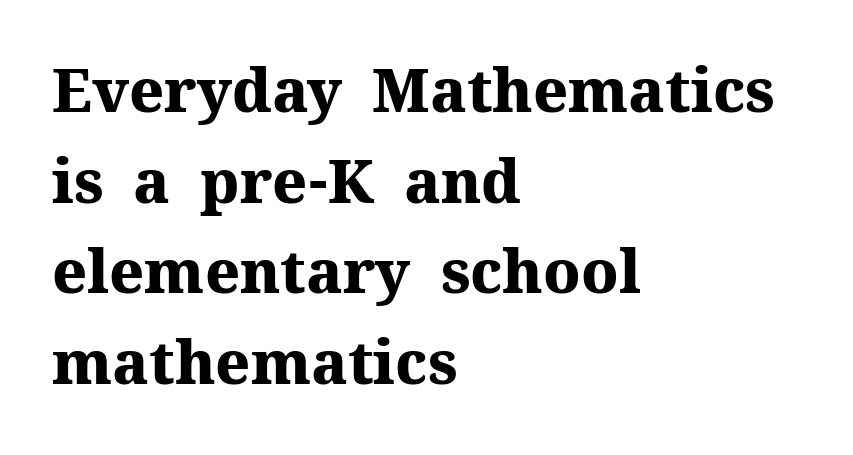
Glance below the letters and you will spot only blank space. Proportional: the letters do not fall into vertical columns. The font's upright variant was chosen for this text. Horizontal bands of white between lines are of average thickness. Is the letter spacing exaggerated? No — it looks like the ordinary default.
